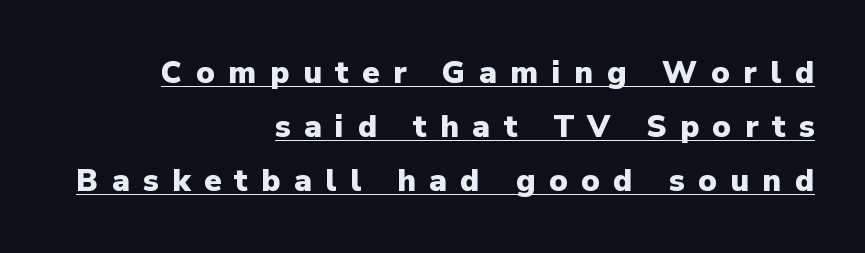
Decoration check: the copy is underlined. The rag falls on the left side of this text block. Its strokes are broad and dark, the hallmark of bold type. Observe the wide spacing: letters keep a clear distance from each other.
